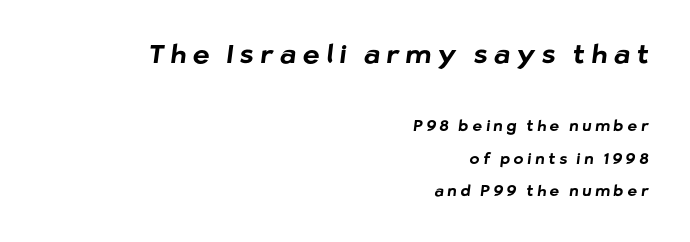
Someone cranked the tracking dial way up on this one. Notice how the passage keeps a crisp vertical edge on the right only. Quick note: underline off. If you measured baseline to baseline, you'd find a long distance. Scale decreases going downward across the two blocks.
